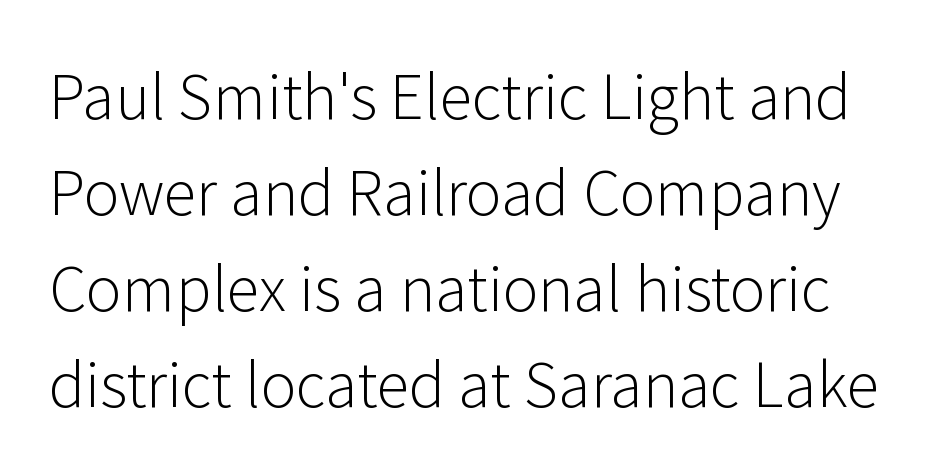
Q: Is the text bold? A: No.
Q: Is the text italic (slanted)? A: No, it is upright.
Q: Is the typeface a serif or a sans-serif typeface? A: Sans-serif.
Q: Is the text underlined? A: No.
Q: Is the spacing between letters normal or unusually wide? A: Normal.
Q: Is the spacing between lines tight, normal or loose? A: Normal.
Q: Width (condensed, normal, or wide)? A: Normal.
Q: Stroke contrast? A: Low.
Q: x-height? A: Medium.
Q: Monospaced? A: No.
